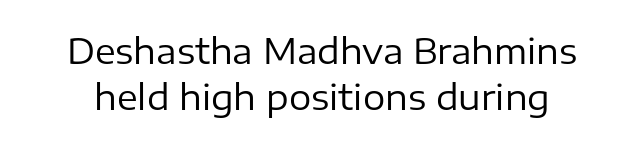
The lettering stays uniformly vertical, giving the passage a roman look. Descenders hang freely into open space. Spacing verdict: proportional, widths tailored to each character. The letterforms sit at book weight or below. The vertical gap from one line to the next is medium. This sample uses plain, unmodified letter spacing.
